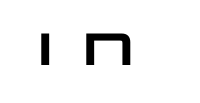
Q: Is the text bold? A: Yes.
Q: Is the typeface a serif or a sans-serif typeface? A: Sans-serif.
Q: Is the text underlined? A: No.
Q: Is the spacing between letters normal or unusually wide? A: Unusually wide.
Q: Width (condensed, normal, or wide)? A: Wide.
Q: Stroke contrast? A: Low.
Q: x-height? A: Large.
Q: Monospaced? A: No.
